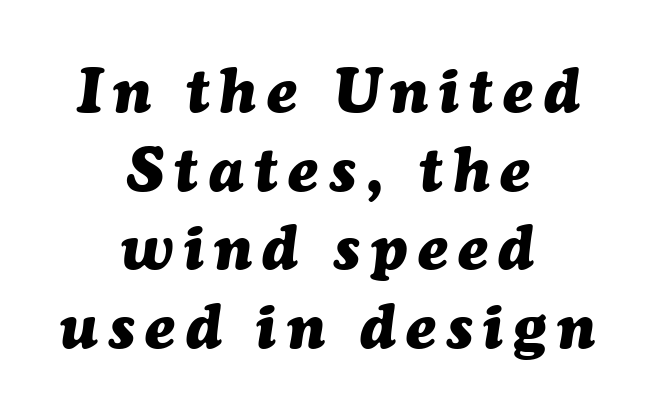
The image shows 62 px heavy type, italic (leaning right); set centered, normal line spacing (1.27x), not underlined; medium stroke contrast and a medium x-height.
